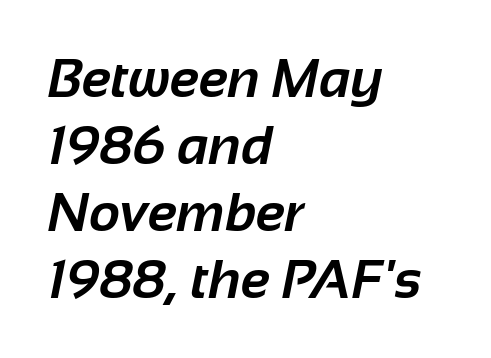
{"serif": "no", "bold": "yes", "weight": "bold", "width": "normal", "stroke_contrast": "low", "x_height": "medium", "monospaced": "no", "underline": "no", "align": "left", "line_spacing_ratio": 1.24, "letter_spacing": "normal", "letter_spacing_em": 0.0, "glyph_px": 54}
